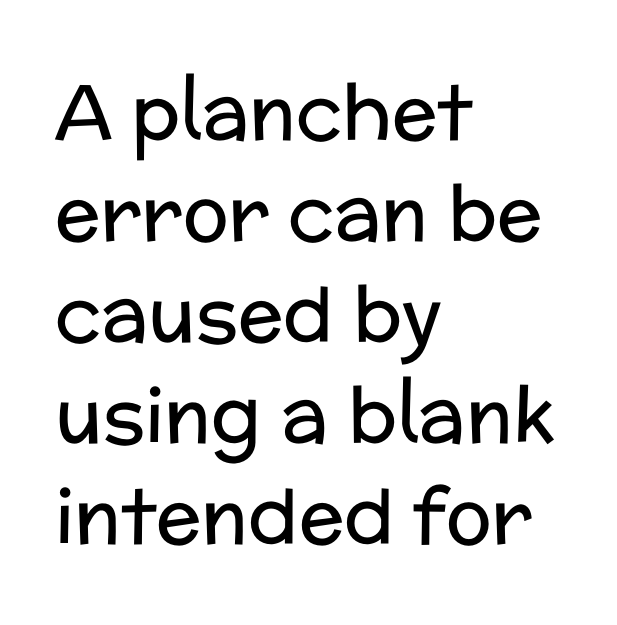
Q: Is the text bold? A: No.
Q: Is the text italic (slanted)? A: No, it is upright.
Q: Is the typeface a serif or a sans-serif typeface? A: Sans-serif.
Q: Is the text underlined? A: No.
Q: How is the paragraph aligned? A: Left-aligned.
Q: Is the spacing between letters normal or unusually wide? A: Normal.
Q: Is the spacing between lines tight, normal or loose? A: Normal.
Q: Width (condensed, normal, or wide)? A: Normal.
Q: Stroke contrast? A: Low.
Q: x-height? A: Medium.
Q: Monospaced? A: No.
